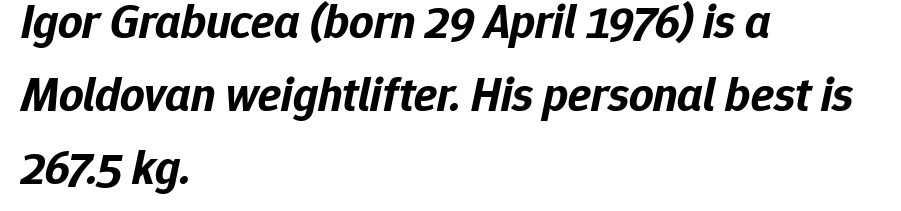
Q: Is the text bold? A: Yes.
Q: Is the text italic (slanted)? A: Yes, it leans right by about 12 degrees.
Q: Is the text underlined? A: No.
Q: How is the paragraph aligned? A: Left-aligned.
Q: Is the spacing between letters normal or unusually wide? A: Normal.
Q: Is the spacing between lines tight, normal or loose? A: Normal.
Q: Width (condensed, normal, or wide)? A: Normal.
Q: Stroke contrast? A: Low.
Q: x-height? A: Medium.
Q: Monospaced? A: No.
